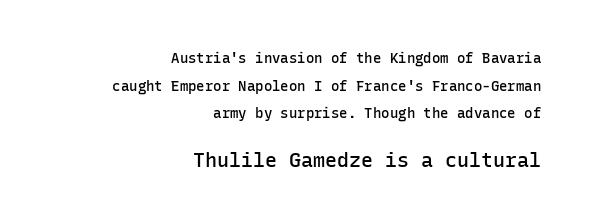
{"italic": "no", "bold": "semi", "underline": "no", "align": "right", "line_spacing": "loose", "line_spacing_ratio": 1.97, "letter_spacing": "normal", "letter_spacing_em": 0.0, "larger_block": "second", "size_ratio": 1.43, "glyph_px": 20}
